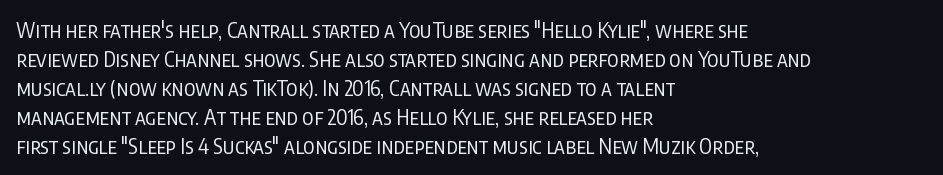
Letters rest on an invisible, unmarked baseline. Heaviness? Minimal to ordinary, like unemphasized prose. The rendering anchors every line to the left-hand side. The line-height multiplier appears to be the usual default.
